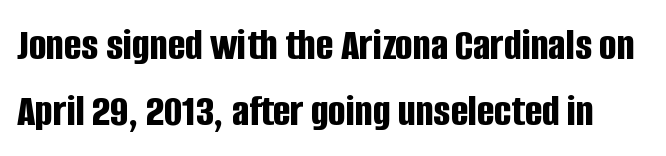
{"serif": "no", "italic": "no", "bold": "yes", "weight": "bold", "width": "condensed", "stroke_contrast": "low", "x_height": "large", "monospaced": "no", "underline": "no", "line_spacing": "normal", "line_spacing_ratio": 1.43, "letter_spacing": "normal", "letter_spacing_em": 0.0, "glyph_px": 46}
